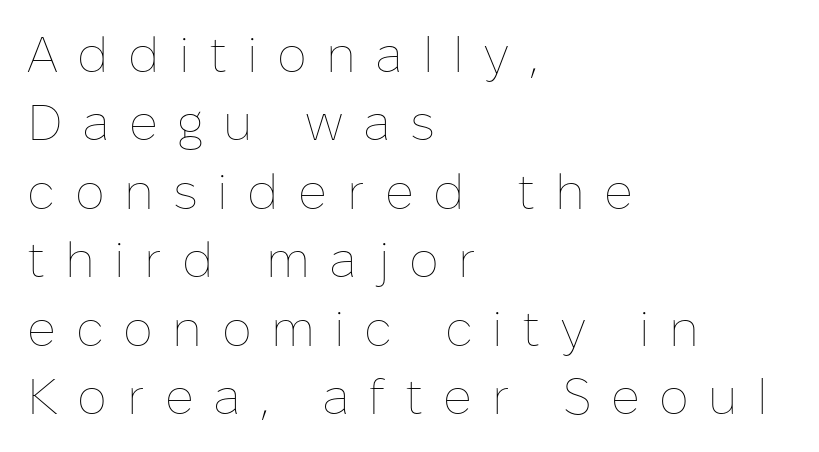
The image shows 50 px thin type, upright; set left-aligned, normal line spacing (1.37x), unusually wide letter spacing (+0.39 em), not underlined; low stroke contrast and a medium x-height.
